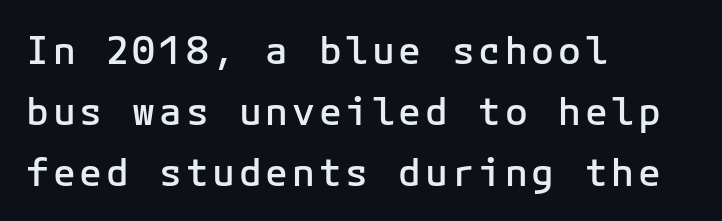
{"serif": "no", "italic": "no", "bold": "semi", "weight": "semibold", "width": "normal", "stroke_contrast": "low", "x_height": "medium", "underline": "no", "align": "left", "line_spacing": "normal", "line_spacing_ratio": 1.6, "glyph_px": 38}
